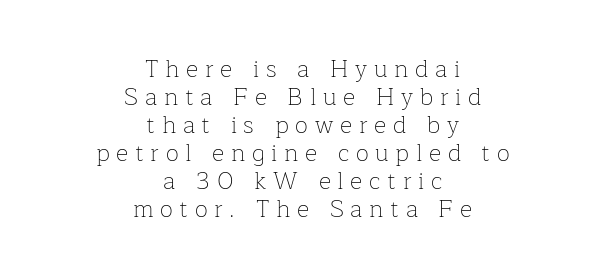
The image shows 24 px text type, upright; set centered, line spacing 1.17x, unusually wide letter spacing (+0.28 em), not underlined.
